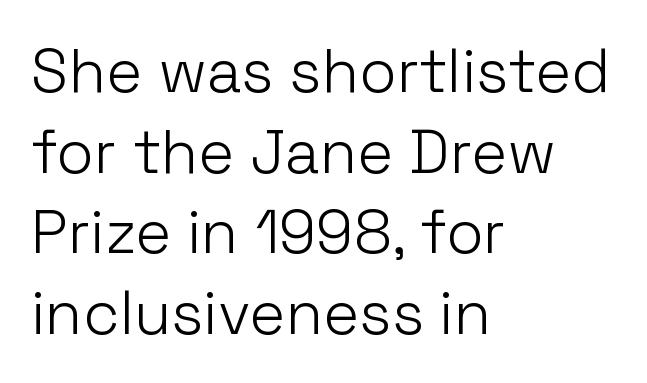
The image shows 61 px light sans-serif type, upright; set left-aligned, normal line spacing (1.32x), normal letter spacing, not underlined; low stroke contrast and a medium x-height.
